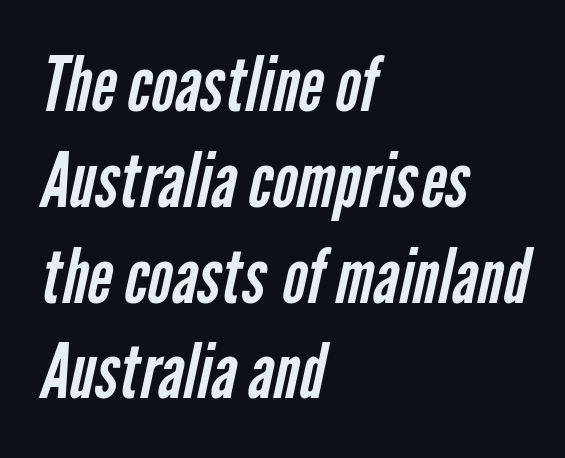
{"serif": "no", "bold": "no", "weight": "regular", "width": "condensed", "stroke_contrast": "low", "x_height": "medium", "monospaced": "no", "underline": "no", "align": "left", "line_spacing": "normal", "line_spacing_ratio": 1.26, "letter_spacing": "normal", "letter_spacing_em": 0.0, "glyph_px": 76}
